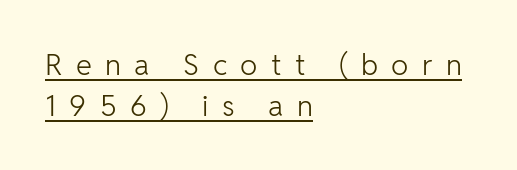
The image shows 29 px light sans-serif type, upright; set left-aligned, normal line spacing (1.41x), unusually wide letter spacing (+0.46 em), underlined; low stroke contrast and a medium x-height.
